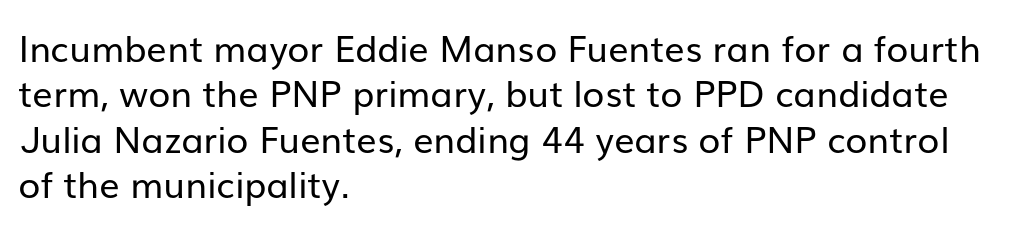
The image shows 36 px regular-weight sans-serif type, upright; set left-aligned, normal line spacing (1.26x), normal letter spacing, not underlined; low stroke contrast and a medium x-height.
